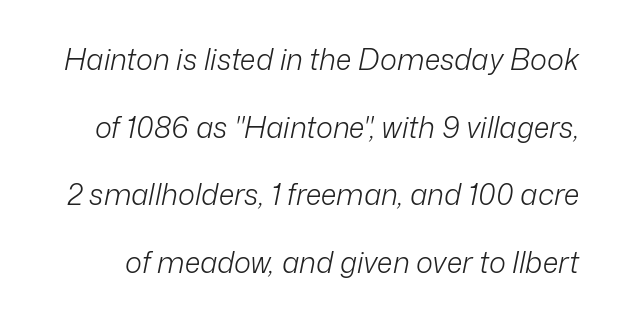
{"italic": "yes", "lean": "right", "slant_degrees": 12, "bold": "no", "weight": "light", "width": "normal", "stroke_contrast": "low", "x_height": "medium", "monospaced": "no", "underline": "no", "line_spacing": "loose", "line_spacing_ratio": 2.33, "letter_spacing": "normal", "letter_spacing_em": 0.0, "glyph_px": 29}
